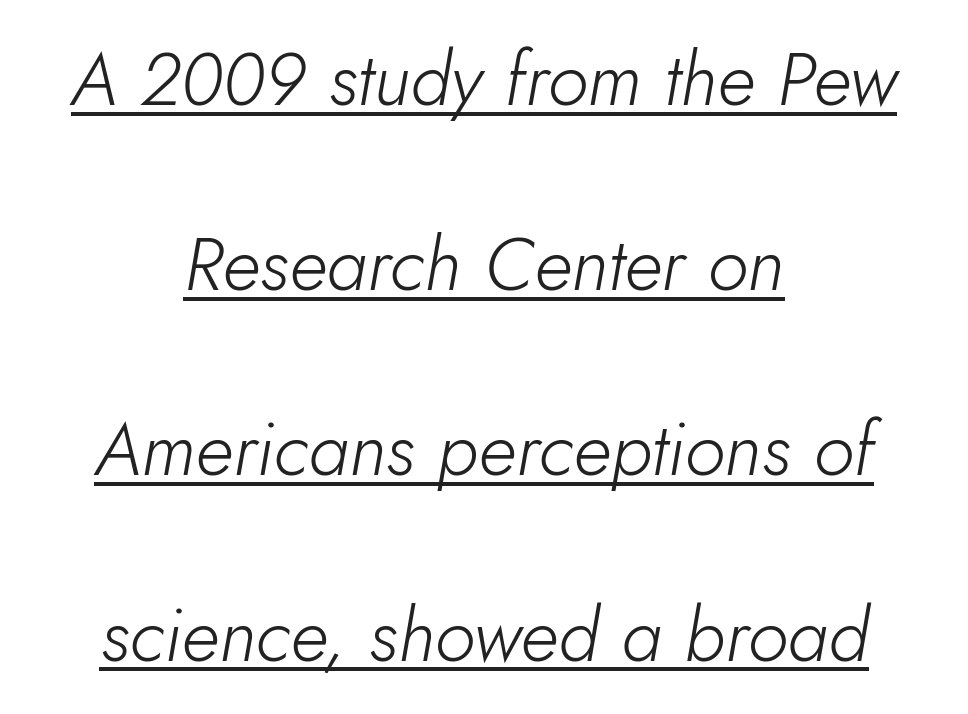
Q: Is the text bold? A: No.
Q: Is the text italic (slanted)? A: Yes, it leans right by about 5 degrees.
Q: Is the text underlined? A: Yes.
Q: How is the paragraph aligned? A: Centered.
Q: Is the spacing between letters normal or unusually wide? A: Normal.
Q: Is the spacing between lines tight, normal or loose? A: Loose.
Q: Width (condensed, normal, or wide)? A: Normal.
Q: Stroke contrast? A: Low.
Q: x-height? A: Small.
Q: Monospaced? A: No.
